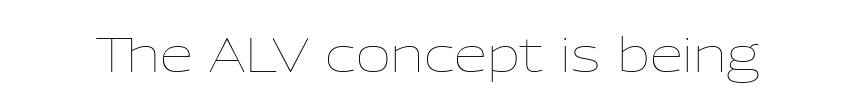
{"italic": "no", "bold": "no", "weight": "thin", "width": "normal", "stroke_contrast": "low", "x_height": "medium", "monospaced": "no", "underline": "no", "letter_spacing": "normal", "letter_spacing_em": 0.0, "glyph_px": 48}
